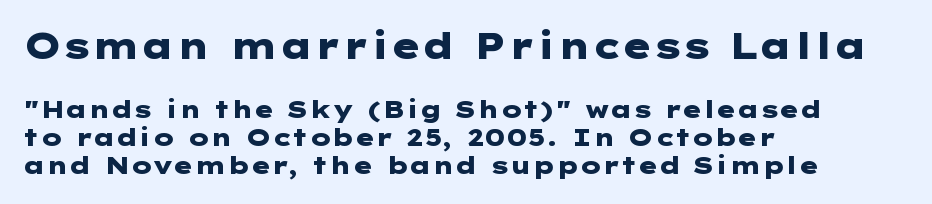
The words here are not underlined. Nope, no serifs anywhere on these letters. All the whitespace from short lines collects on the right. Size hierarchy here favors the leading block over the trailing one.
